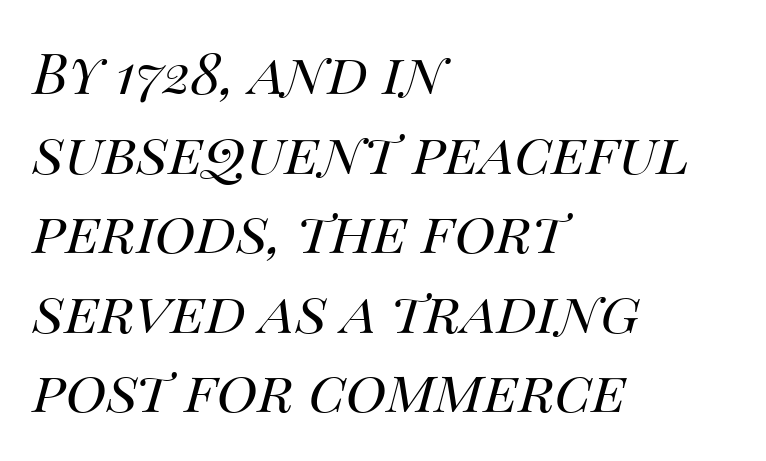
{"italic": "yes", "lean": "right", "slant_degrees": 14, "bold": "no", "weight": "regular", "width": "normal", "stroke_contrast": "medium", "x_height": "large", "monospaced": "no", "underline": "no", "align": "left", "line_spacing": "normal", "line_spacing_ratio": 1.42, "letter_spacing": "normal", "letter_spacing_em": 0.0, "glyph_px": 56}
